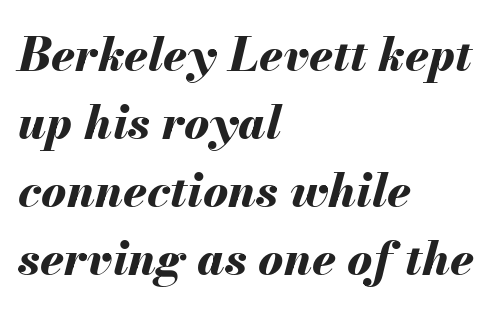
Q: Is the text bold? A: Yes.
Q: Is the text italic (slanted)? A: Yes, it leans right by about 13 degrees.
Q: Is the text underlined? A: No.
Q: How is the paragraph aligned? A: Left-aligned.
Q: Is the spacing between letters normal or unusually wide? A: Normal.
Q: Is the spacing between lines tight, normal or loose? A: Normal.
Q: Width (condensed, normal, or wide)? A: Normal.
Q: Stroke contrast? A: Medium.
Q: x-height? A: Small.
Q: Monospaced? A: No.
